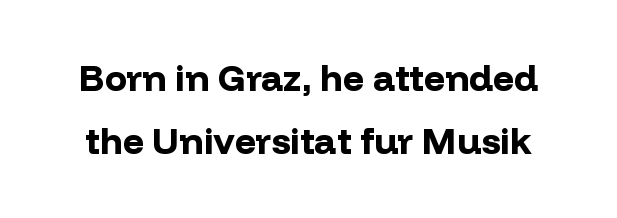
Q: Is the text bold? A: Yes.
Q: Is the text italic (slanted)? A: No, it is upright.
Q: Is the typeface a serif or a sans-serif typeface? A: Sans-serif.
Q: Is the text underlined? A: No.
Q: Is the spacing between letters normal or unusually wide? A: Normal.
Q: Is the spacing between lines tight, normal or loose? A: Normal.
Q: Width (condensed, normal, or wide)? A: Normal.
Q: Stroke contrast? A: Low.
Q: x-height? A: Medium.
Q: Monospaced? A: No.
